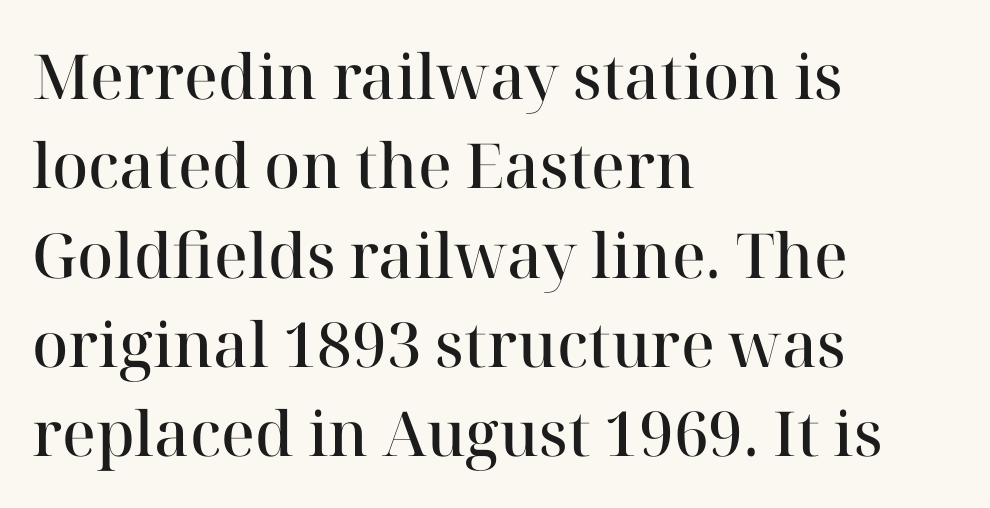
{"serif": "yes", "italic": "no", "bold": "semi", "weight": "semibold", "width": "normal", "stroke_contrast": "high", "x_height": "medium", "monospaced": "no", "underline": "no", "align": "left", "line_spacing": "normal", "line_spacing_ratio": 1.44, "letter_spacing": "normal", "letter_spacing_em": 0.0, "glyph_px": 62}
